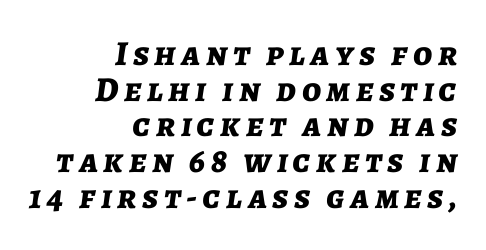
Think of a printed novel: that variable character pitch is what you see here. As a designer I'd log this as weight 700, bold. When letters slant like this, we call the style italic. A bare baseline throughout the passage. The paragraph shown leans on its right margin.
